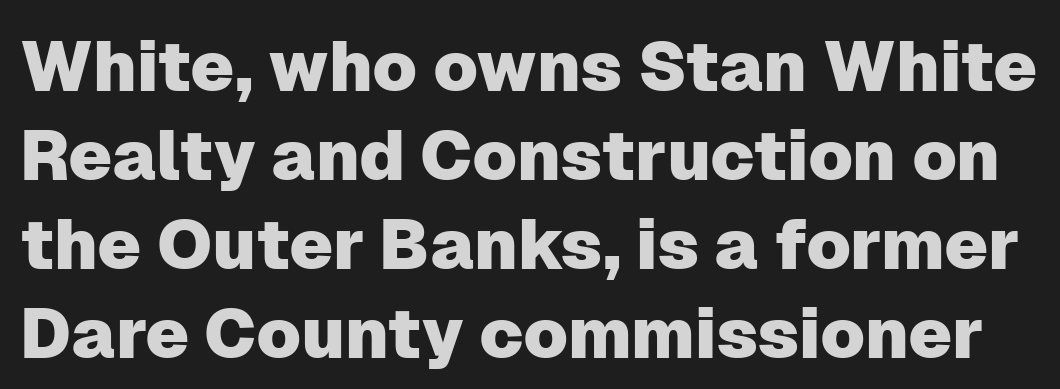
The image shows 70 px sans-serif type, upright; set normal line spacing (1.27x), normal letter spacing, not underlined; low stroke contrast and a medium x-height.
